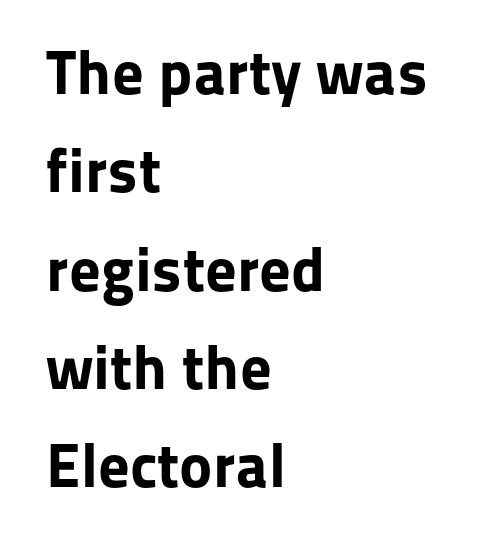
Do the letters lean? They stand straight. The rendering uses natural spacing where letterforms have individual widths. Decoration check: the copy has no underline. A dark, heavy texture on the line: the type is bold. Does the copy run flush right? No — it runs flush left. Observe the ordinary spacing: letters are neighbours, not strangers.
